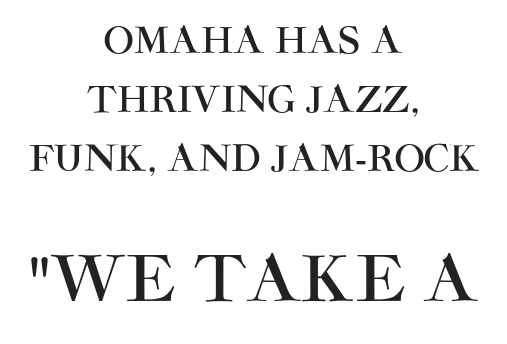
Look at the tracking — it's just the regular setting, nothing added. The designer went with a sans here, leaving each stem footless. The block of text has a typical density, with ordinary space between rows. Lines of text with bare space underneath. A typesetter would call this proportional, since set widths differ per character.
